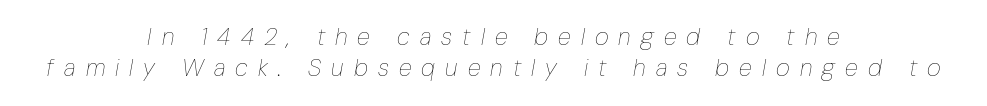
The image shows 24 px text type, italic (leaning right); set centered, normal line spacing (1.31x), unusually wide letter spacing (+0.42 em), not underlined.
